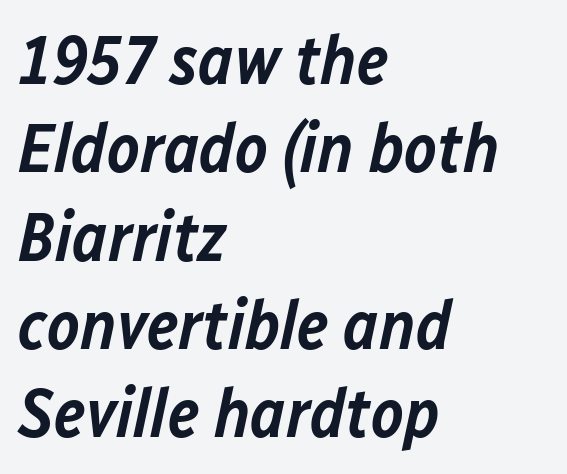
The image shows 69 px semibold type, italic (leaning right); set left-aligned, normal line spacing (1.28x), normal letter spacing, not underlined; low stroke contrast and a medium x-height.
